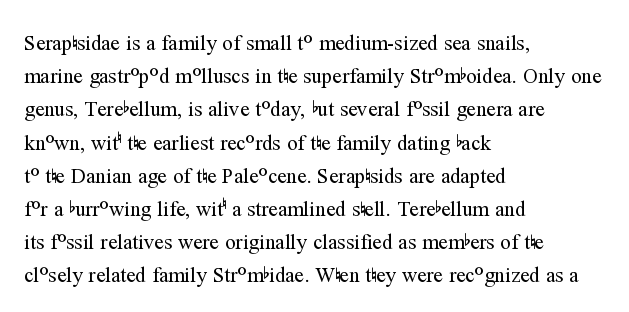
The image shows 21 px text type, upright; set left-aligned, normal line spacing (1.58x), normal letter spacing, not underlined.
